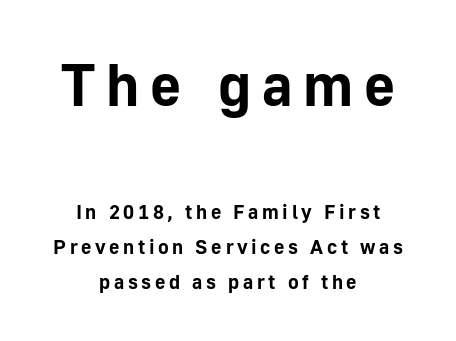
Q: Is the text bold? A: Yes.
Q: Is the text italic (slanted)? A: No, it is upright.
Q: Is the typeface a serif or a sans-serif typeface? A: Sans-serif.
Q: Is the text underlined? A: No.
Q: How is the paragraph aligned? A: Centered.
Q: Which block of text is set in a larger size, the first (top) or the second (bottom)? A: The first (top) one.
Q: Width (condensed, normal, or wide)? A: Normal.
Q: Stroke contrast? A: Low.
Q: x-height? A: Medium.
Q: Monospaced? A: No.
